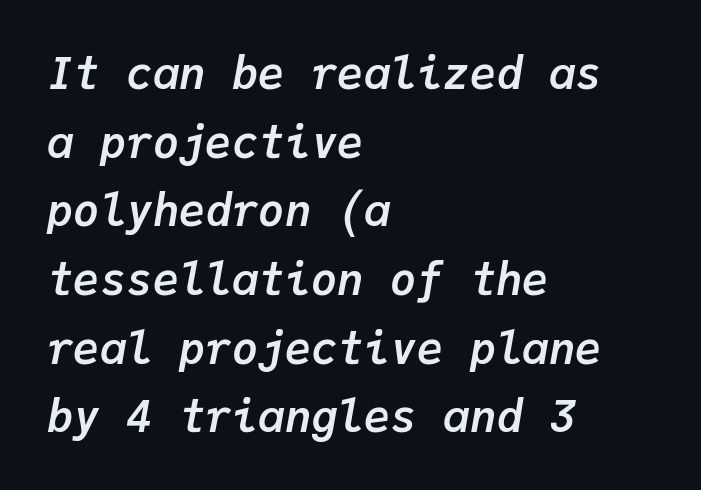
These lines are rendered in a fixed-pitch font. Each new line begins a customary step beneath the previous one. Does extra space separate the letters? No, they use regular spacing. Casual observation: everything's shoved over to the left.
